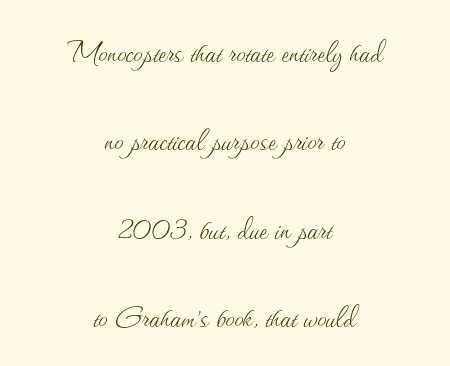
{"bold": "no", "weight": "thin", "width": "normal", "stroke_contrast": "medium", "x_height": "small", "monospaced": "no", "underline": "no", "align": "center", "line_spacing": "loose", "line_spacing_ratio": 2.39, "letter_spacing": "normal", "letter_spacing_em": 0.0, "glyph_px": 37}
